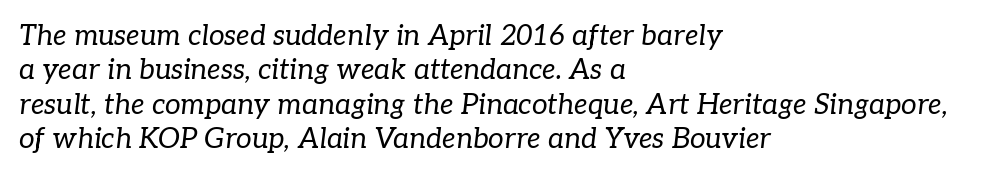
The image shows 28 px regular-weight serif type, italic (leaning right); set left-aligned, line spacing 1.23x, normal letter spacing, not underlined; low stroke contrast and a medium x-height.
